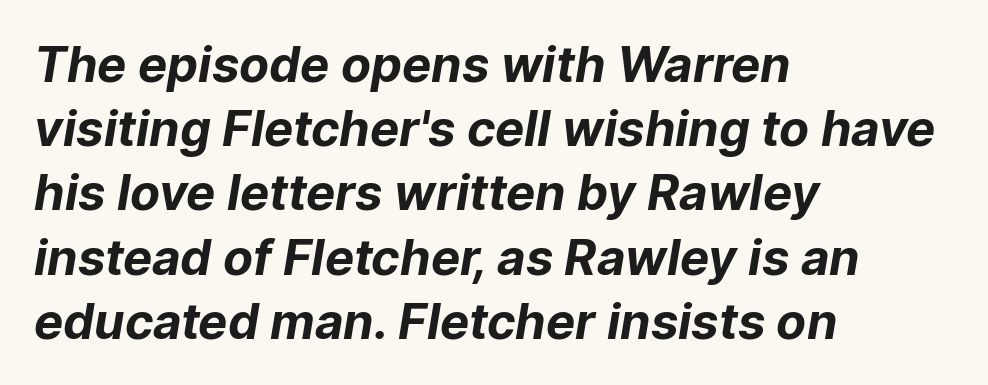
This rendering uses left alignment, leaving the right contour irregular. Note the varied advance widths — an 'i' is clearly narrower than an 'm'. Decoration check: the copy has no underline. Is the letter spacing exaggerated? No — it looks like the ordinary default.
